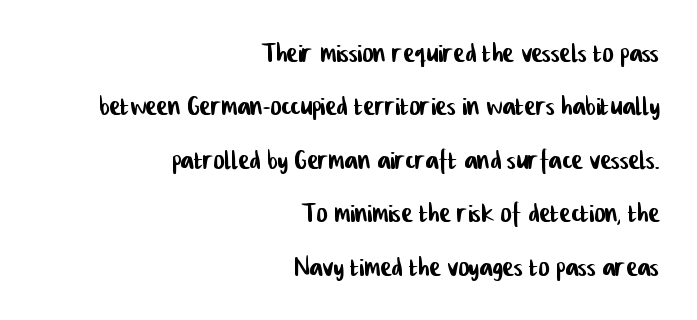
Nothing unusual about the tracking: characters are spaced as the font intends. Is this a fixed-width face? No — the glyphs have proportional, varying widths. Notice how the passage keeps a crisp vertical edge on the right only. If you measured baseline to baseline, you'd find a middling distance.
